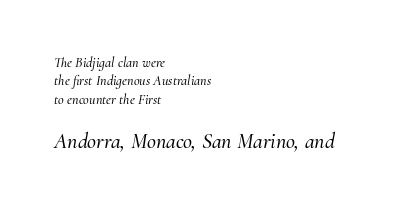
Notice how the stems are inclined rather than vertical — that's the hallmark of italics. Larger block? The one below; the one above is distinctly smaller. The face used here is rendered with its standard letterfit. The ragged edge is on the right, which tells us the setting is flush left. Glance below the letters and you will spot only blank space. The rendering uses a moderate line-height, typical for paragraphs.
